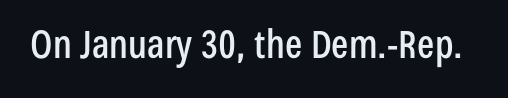
{"serif": "no", "italic": "no", "width": "condensed", "stroke_contrast": "low", "x_height": "medium", "monospaced": "no", "underline": "no", "letter_spacing": "normal", "letter_spacing_em": 0.0, "glyph_px": 38}
